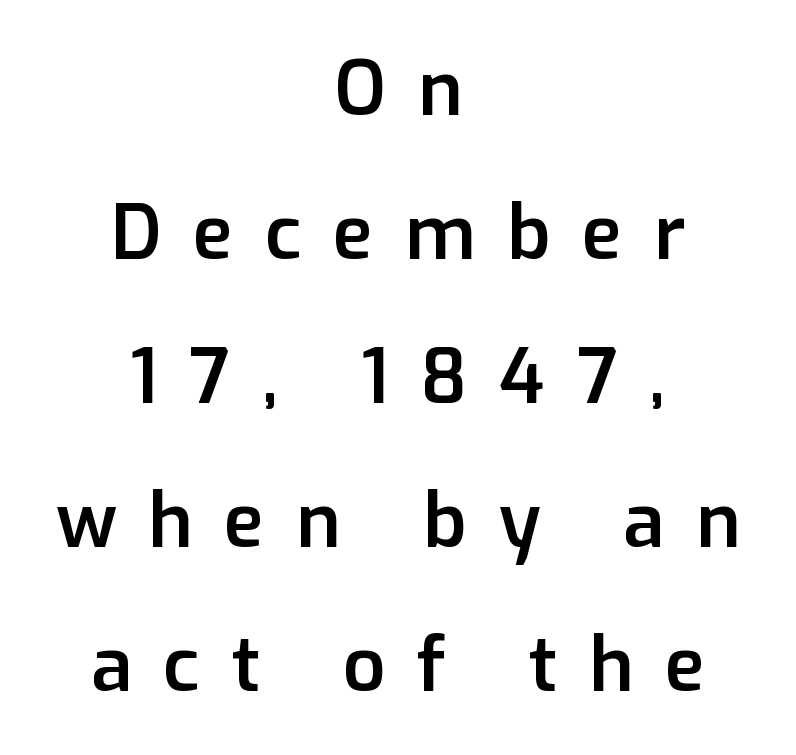
Underline: absent. Character widths vary here, with narrow letters taking less room than wide ones. Is there any slant? The stems are plumb. This sample uses a sans-serif face. Caption: multi-line text, centered on the measure.
